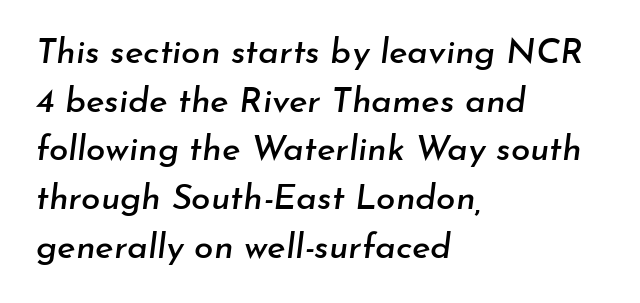
Q: Is the text italic (slanted)? A: Yes, it leans right by about 7 degrees.
Q: Is the text underlined? A: No.
Q: How is the paragraph aligned? A: Left-aligned.
Q: Is the spacing between letters normal or unusually wide? A: Normal.
Q: Is the spacing between lines tight, normal or loose? A: Normal.
Q: Width (condensed, normal, or wide)? A: Normal.
Q: Stroke contrast? A: Low.
Q: x-height? A: Small.
Q: Monospaced? A: No.
